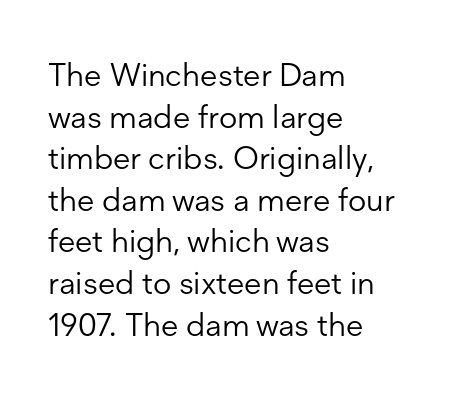
The image shows 32 px light sans-serif type, upright; set left-aligned, normal line spacing (1.3x), normal letter spacing, not underlined; low stroke contrast and a medium x-height.
